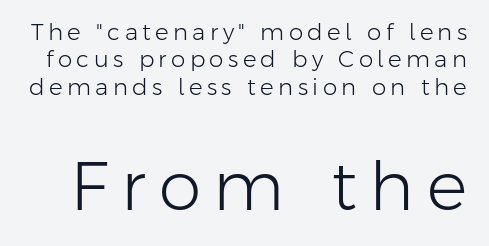
The image shows 68 px light sans-serif type, upright; set line spacing 1.19x, not underlined; the second (bottom) block is 2.96x larger; low stroke contrast and a medium x-height.
